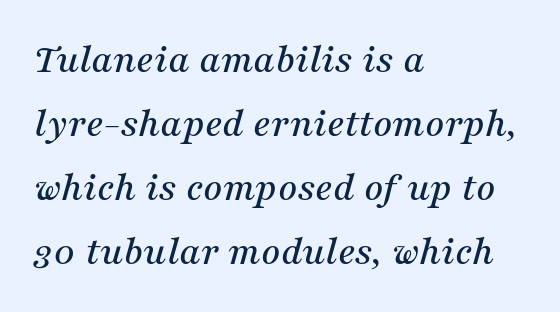
Q: Is the text italic (slanted)? A: Yes, it leans right by about 16 degrees.
Q: Is the typeface a serif or a sans-serif typeface? A: Serif.
Q: Is the text underlined? A: No.
Q: How is the paragraph aligned? A: Left-aligned.
Q: Is the spacing between letters normal or unusually wide? A: Normal.
Q: Is the spacing between lines tight, normal or loose? A: Normal.
Q: Width (condensed, normal, or wide)? A: Normal.
Q: Stroke contrast? A: Medium.
Q: x-height? A: Medium.
Q: Monospaced? A: No.
